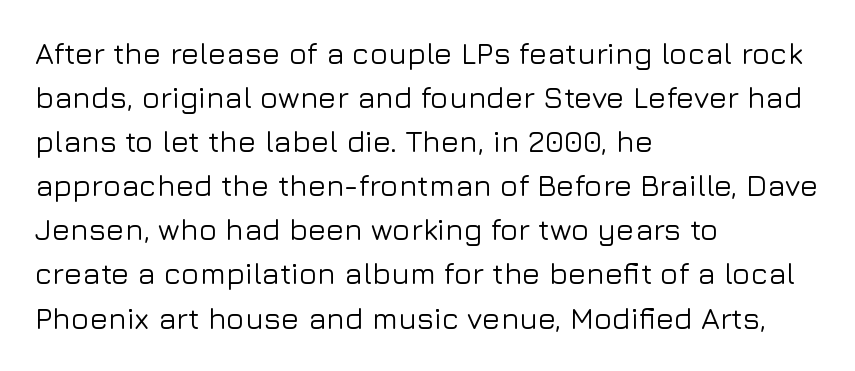
{"serif": "no", "italic": "no", "width": "normal", "stroke_contrast": "low", "x_height": "medium", "monospaced": "no", "underline": "no", "align": "left", "line_spacing": "normal", "line_spacing_ratio": 1.47, "letter_spacing": "normal", "letter_spacing_em": 0.0, "glyph_px": 30}
